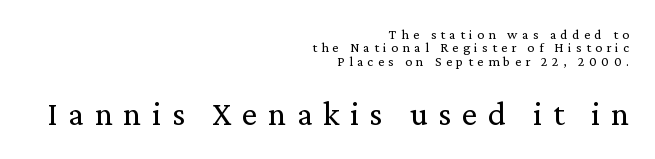
Q: Is the text bold? A: No.
Q: Is the text italic (slanted)? A: No, it is upright.
Q: Is the typeface a serif or a sans-serif typeface? A: Serif.
Q: Is the text underlined? A: No.
Q: How is the paragraph aligned? A: Right-aligned.
Q: Is the spacing between letters normal or unusually wide? A: Unusually wide.
Q: Is the spacing between lines tight, normal or loose? A: Tight.
Q: Which block of text is set in a larger size, the first (top) or the second (bottom)? A: The second (bottom) one.
Q: Width (condensed, normal, or wide)? A: Normal.
Q: Stroke contrast? A: Low.
Q: x-height? A: Medium.
Q: Monospaced? A: No.
